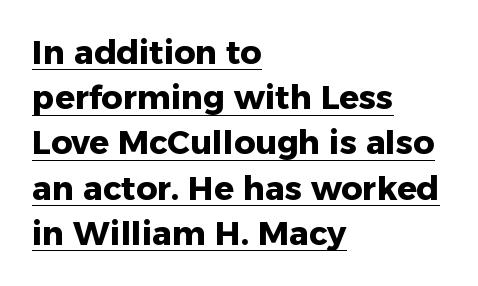
The image shows 33 px heavy sans-serif type, upright; set left-aligned, normal line spacing (1.37x), normal letter spacing, underlined; low stroke contrast and a medium x-height.
